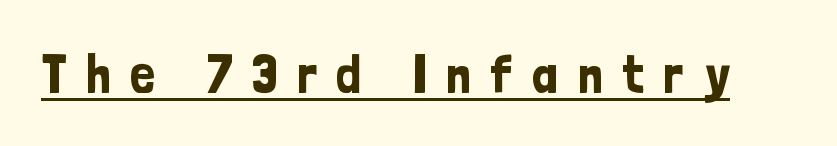
The image shows 55 px condensed sans-serif type, upright; set unusually wide letter spacing (+0.35 em), underlined; low stroke contrast and a medium x-height.
